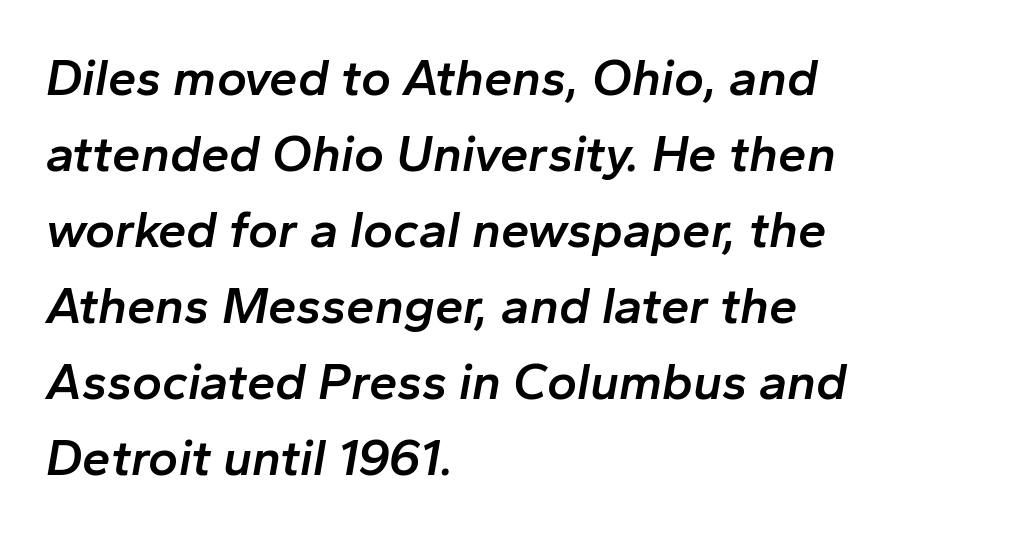
Q: Is the text bold? A: Semi-bold.
Q: Is the text italic (slanted)? A: Yes, it leans right by about 10 degrees.
Q: Is the text underlined? A: No.
Q: How is the paragraph aligned? A: Left-aligned.
Q: Is the spacing between letters normal or unusually wide? A: Normal.
Q: Is the spacing between lines tight, normal or loose? A: Normal.
Q: Width (condensed, normal, or wide)? A: Normal.
Q: Stroke contrast? A: Low.
Q: x-height? A: Medium.
Q: Monospaced? A: No.
